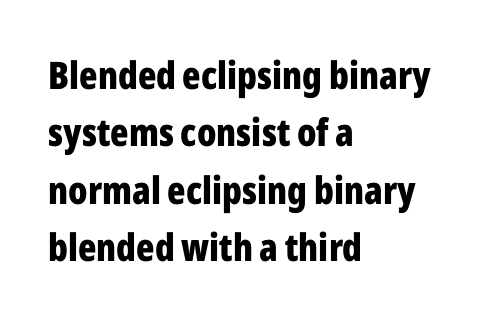
The image shows 38 px bold, condensed sans-serif type, upright; set left-aligned, normal line spacing (1.51x), normal letter spacing, not underlined; low stroke contrast and a medium x-height.
